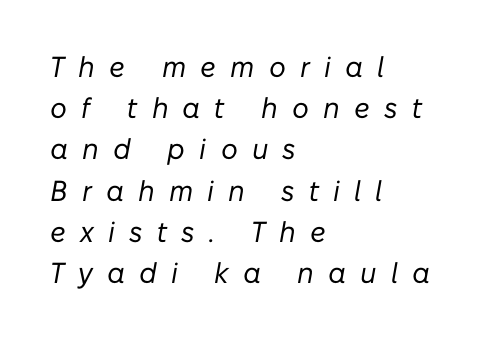
Q: Is the text bold? A: No.
Q: Is the text italic (slanted)? A: Yes, it leans right by about 10 degrees.
Q: Is the text underlined? A: No.
Q: How is the paragraph aligned? A: Left-aligned.
Q: Is the spacing between letters normal or unusually wide? A: Unusually wide.
Q: Is the spacing between lines tight, normal or loose? A: Normal.
Q: Width (condensed, normal, or wide)? A: Normal.
Q: Stroke contrast? A: Low.
Q: x-height? A: Medium.
Q: Monospaced? A: No.
